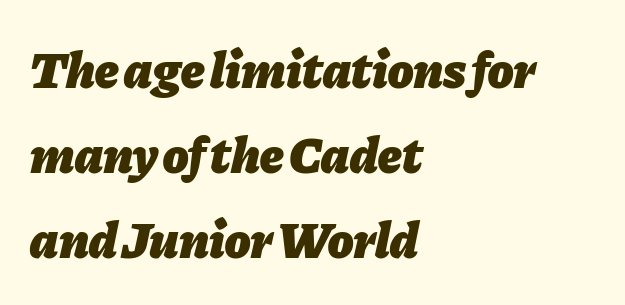
The image shows 52 px heavy type, italic (leaning right); set left-aligned, normal line spacing (1.63x), normal letter spacing, not underlined; low stroke contrast and a medium x-height.
